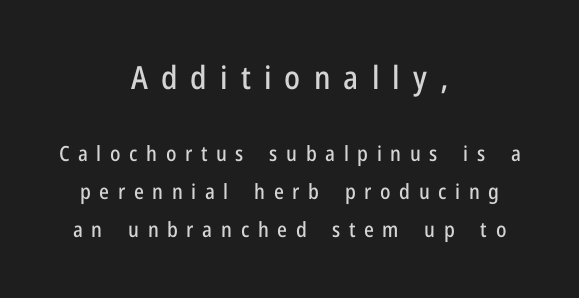
The compositor balanced each line on the midline. The typeface chosen for these lines omits serifs. What stands out about the letter spacing? Its width — letters are far apart. The space directly below the letters is spotless.
